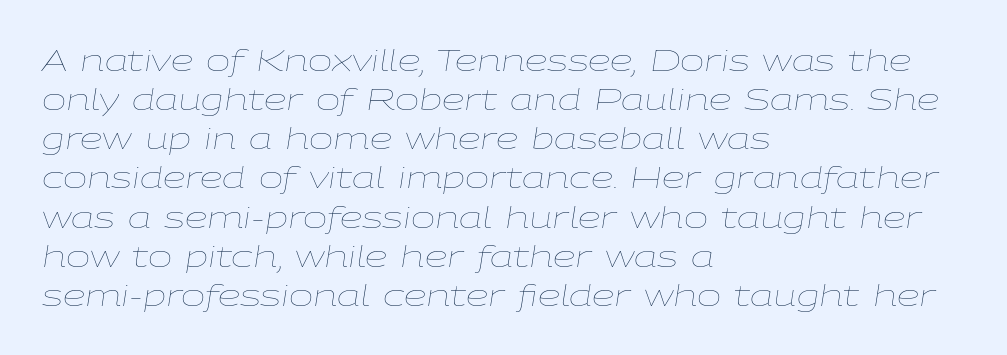
Only glyphs here, with clear space below each row. Baseline-to-baseline distance is the conventional proportion of letter height. No heavy texture on the line: the type isn't bold. How are the letters spaced? Ordinarily, with no added tracking. Is this a fixed-width face? No — the glyphs have proportional, varying widths.
